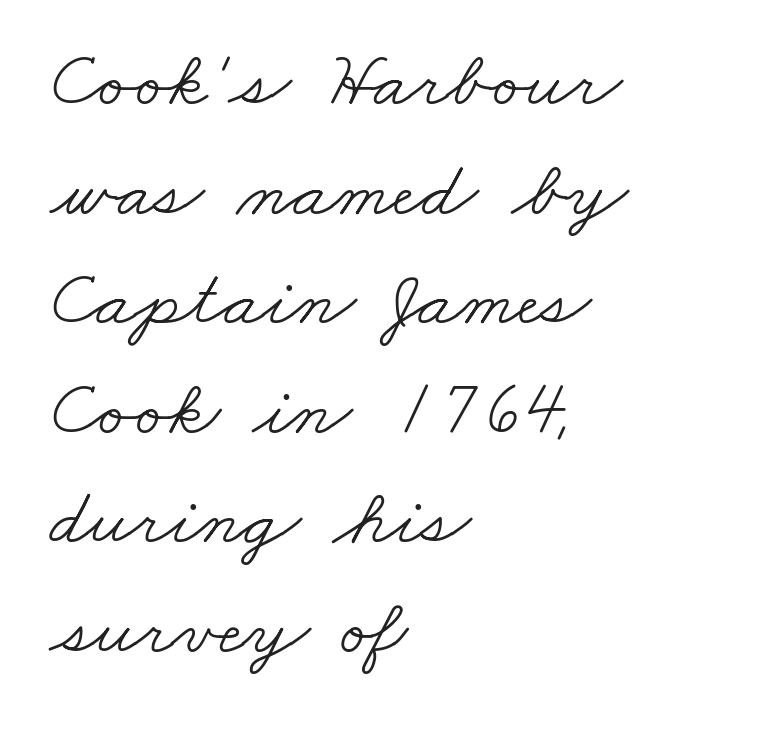
Q: Is the text bold? A: No.
Q: Is the typeface a serif or a sans-serif typeface? A: Serif.
Q: Is the text underlined? A: No.
Q: How is the paragraph aligned? A: Left-aligned.
Q: Is the spacing between letters normal or unusually wide? A: Normal.
Q: Is the spacing between lines tight, normal or loose? A: Normal.
Q: Width (condensed, normal, or wide)? A: Wide.
Q: Stroke contrast? A: Low.
Q: x-height? A: Small.
Q: Monospaced? A: No.
